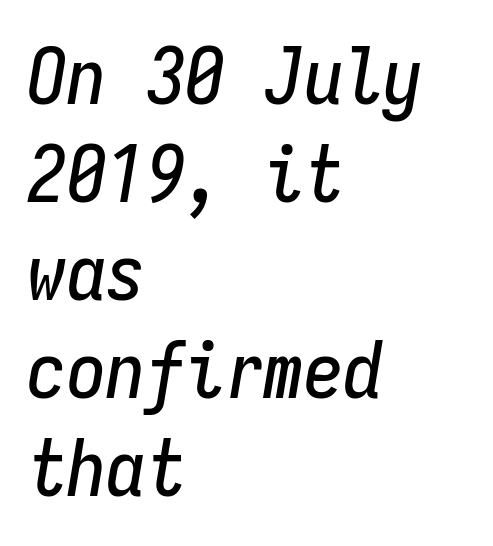
{"italic": "yes", "lean": "right", "slant_degrees": 9, "width": "condensed", "stroke_contrast": "low", "x_height": "medium", "monospaced": "yes", "underline": "no", "align": "left", "line_spacing_ratio": 1.24, "letter_spacing": "normal", "letter_spacing_em": 0.0, "glyph_px": 79}
